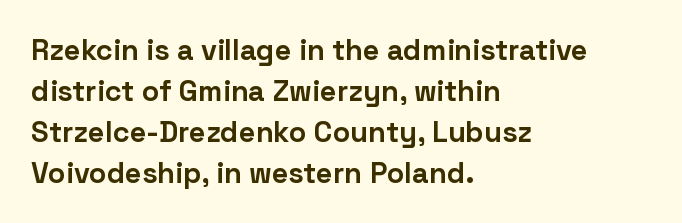
Q: Is the text bold? A: Yes.
Q: Is the text italic (slanted)? A: No, it is upright.
Q: Is the typeface a serif or a sans-serif typeface? A: Sans-serif.
Q: Is the text underlined? A: No.
Q: How is the paragraph aligned? A: Left-aligned.
Q: Is the spacing between letters normal or unusually wide? A: Normal.
Q: Is the spacing between lines tight, normal or loose? A: Normal.
Q: Width (condensed, normal, or wide)? A: Normal.
Q: Stroke contrast? A: Low.
Q: x-height? A: Medium.
Q: Monospaced? A: No.
